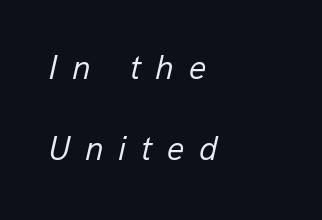
The image shows 34 px regular-weight type, italic (leaning right); set left-aligned, loose line spacing (2.39x), unusually wide letter spacing (+0.43 em), not underlined; low stroke contrast and a medium x-height.
